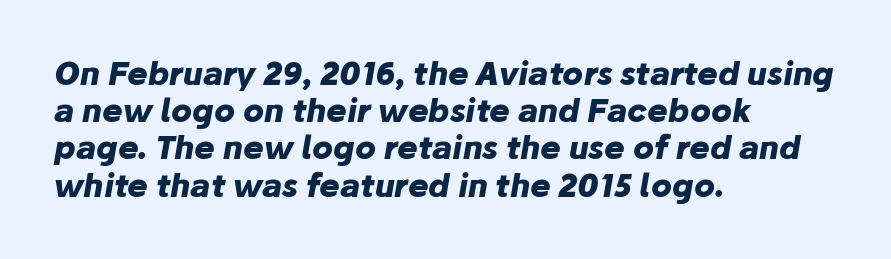
Line beginnings align vertically; line endings do not. Does the lettering tilt? It does — this is italic. The baseline area is clear. Proportional: the letters do not fall into vertical columns. Heft: maximum for text — a bold.
